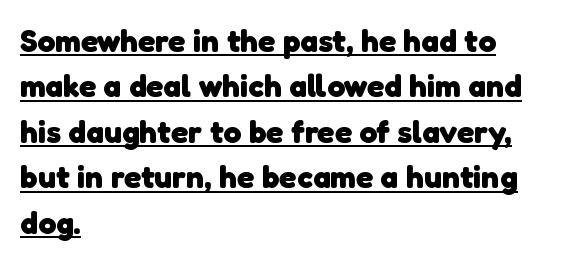
The type family on display is of the sans-serif kind. In terms of letterspacing, this is plain default setting. Caption: bold face, heavy strokes. Leftover space on each line is placed entirely after the last word. Students, observe: this is what conventionally led text looks like.
